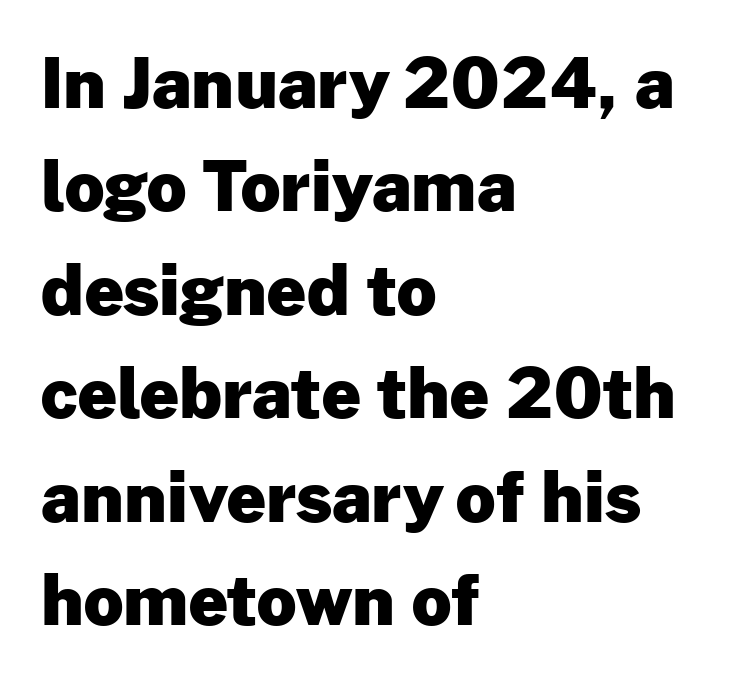
Teacher's note: observe the even left margin — that is flush-left alignment. The glyphs in this specimen are sans serif. How would I describe the line gaps? Plain and ordinary. Does extra space separate the letters? No, they use regular spacing. These words are printed bold, with thick strokes throughout.
